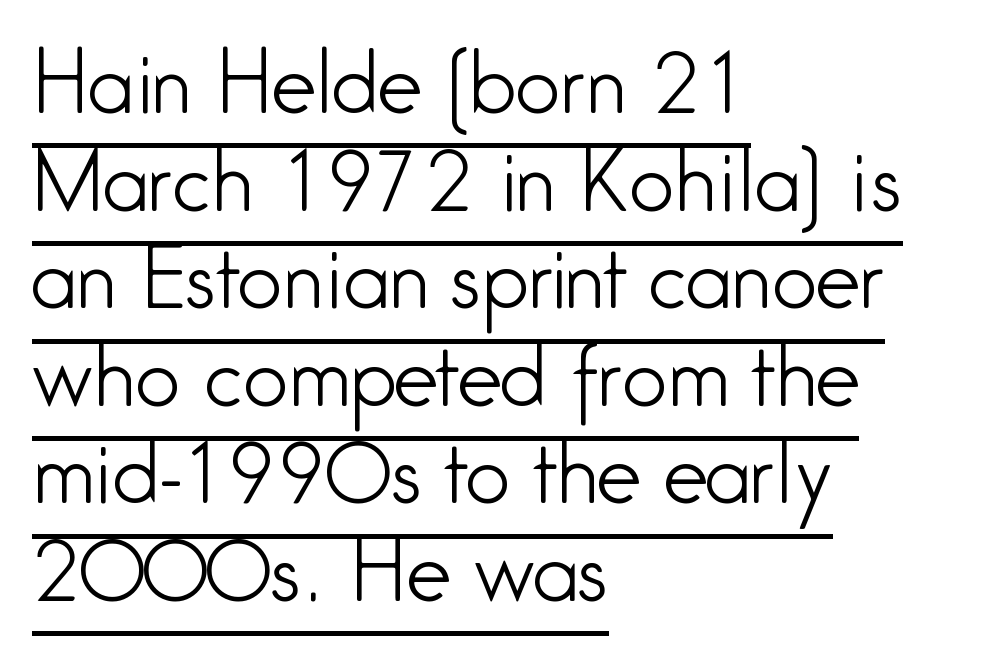
{"serif": "no", "italic": "no", "bold": "no", "weight": "light", "width": "condensed", "stroke_contrast": "low", "x_height": "medium", "monospaced": "no", "underline": "yes", "align": "left", "line_spacing_ratio": 1.22, "letter_spacing": "normal", "letter_spacing_em": 0.0, "glyph_px": 80}
